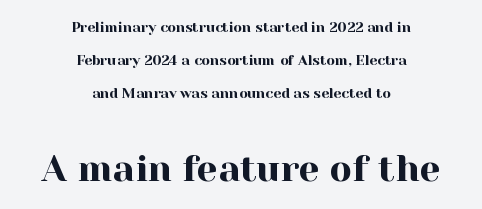
The tracking reads as untouched default to a designer's eye. Each letter keeps its own natural width here, so spacing adapts to shape. One-word summary of the alignment: center. The following chunk of copy outweighs the initial chunk in type size. Does the type have serifs? Yes, each stem ends in a small foot.
